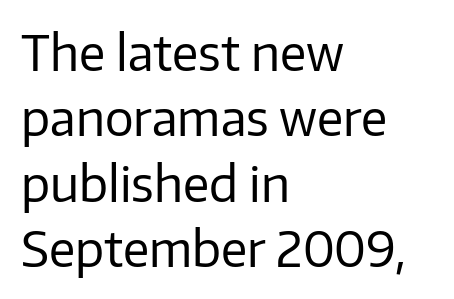
The image shows 48 px regular-weight sans-serif type, upright; set left-aligned, normal line spacing (1.36x), normal letter spacing, not underlined; low stroke contrast and a medium x-height.
